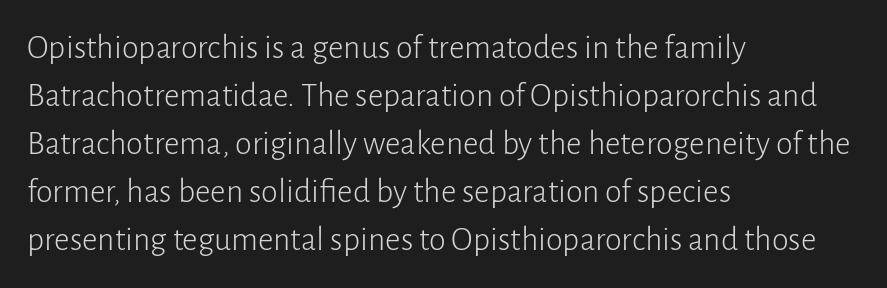
{"serif": "no", "italic": "no", "bold": "no", "weight": "light", "width": "normal", "stroke_contrast": "low", "x_height": "medium", "monospaced": "no", "underline": "no", "align": "left", "line_spacing": "normal", "line_spacing_ratio": 1.41, "letter_spacing": "normal", "letter_spacing_em": 0.0, "glyph_px": 34}
